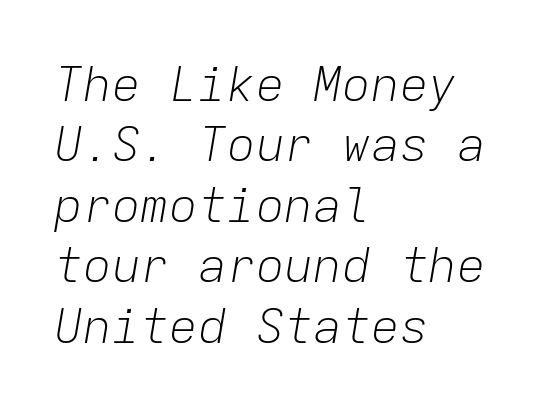
Looks like terminal output: every glyph gets an equal slot. Is the stroke heavy? The answer is a plain regular-or-lighter. Any mark beneath the type? The region is blank. Is there much room between lines? A standard amount, neither cramped nor airy.
